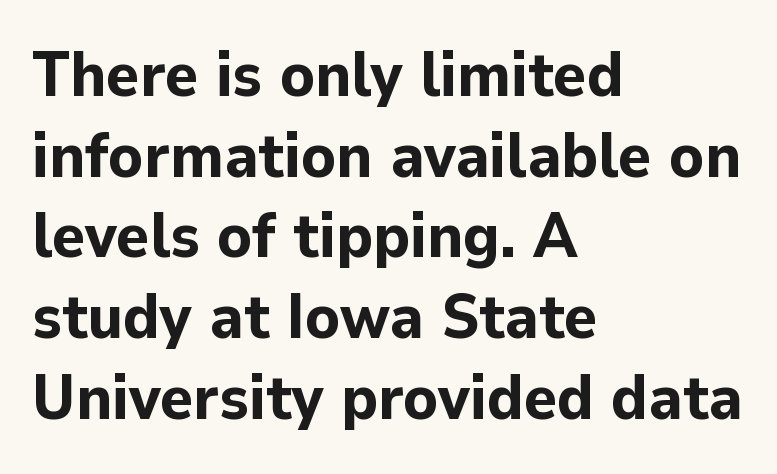
Q: Is the text bold? A: Yes.
Q: Is the text italic (slanted)? A: No, it is upright.
Q: Is the typeface a serif or a sans-serif typeface? A: Sans-serif.
Q: Is the text underlined? A: No.
Q: How is the paragraph aligned? A: Left-aligned.
Q: Is the spacing between letters normal or unusually wide? A: Normal.
Q: Is the spacing between lines tight, normal or loose? A: Normal.
Q: Width (condensed, normal, or wide)? A: Normal.
Q: Stroke contrast? A: Low.
Q: x-height? A: Medium.
Q: Monospaced? A: No.
